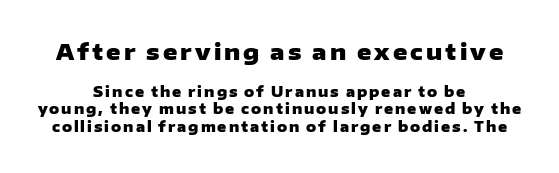
The image shows 22 px bold type, upright; set centered, line spacing 1.24x, not underlined; the first (top) block is 1.57x larger.
